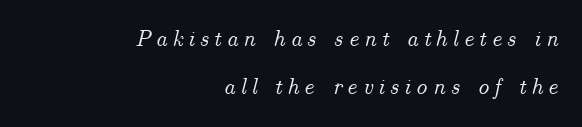
Q: Is the text italic (slanted)? A: Yes, it leans right by about 14 degrees.
Q: Is the text underlined? A: No.
Q: How is the paragraph aligned? A: Right-aligned.
Q: Is the spacing between letters normal or unusually wide? A: Unusually wide.
Q: Is the spacing between lines tight, normal or loose? A: Loose.
